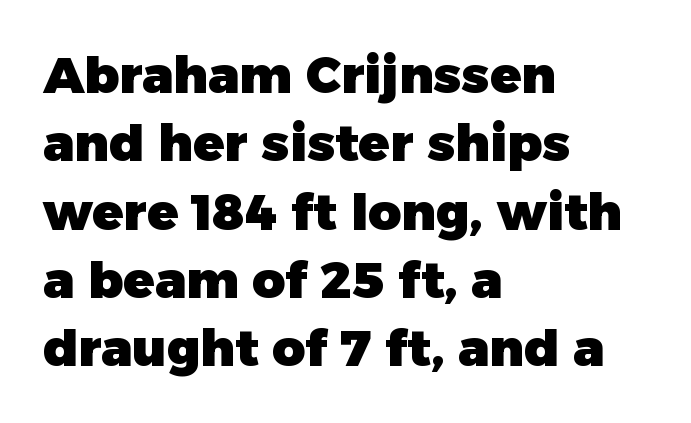
The image shows 51 px heavy sans-serif type, upright; set left-aligned, normal line spacing (1.34x), normal letter spacing, not underlined; low stroke contrast and a medium x-height.
